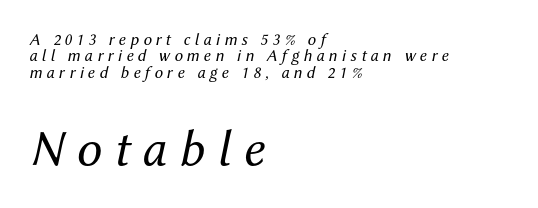
The image shows 51 px regular-weight type, italic (leaning right); set left-aligned, tight line spacing (0.97x), unusually wide letter spacing (+0.25 em), not underlined; the second (bottom) block is 3.0x larger; medium stroke contrast and a medium x-height.
